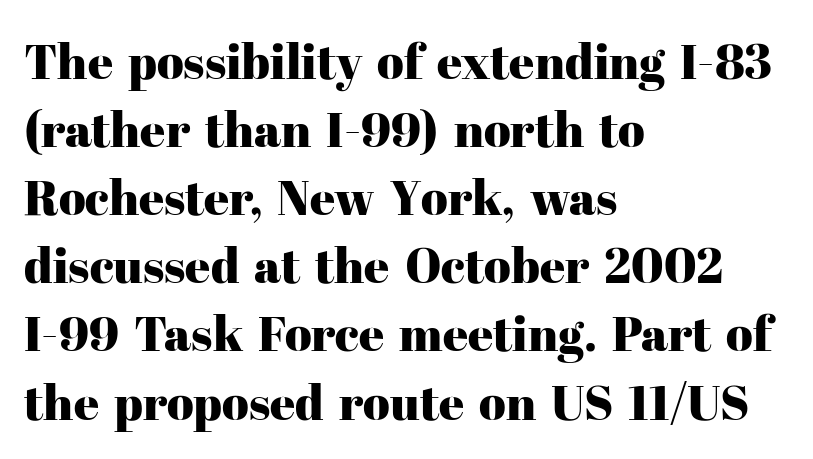
Q: Is the text italic (slanted)? A: No, it is upright.
Q: Is the typeface a serif or a sans-serif typeface? A: Serif.
Q: Is the text underlined? A: No.
Q: How is the paragraph aligned? A: Left-aligned.
Q: Is the spacing between letters normal or unusually wide? A: Normal.
Q: Is the spacing between lines tight, normal or loose? A: Normal.
Q: Width (condensed, normal, or wide)? A: Normal.
Q: Stroke contrast? A: High.
Q: x-height? A: Medium.
Q: Monospaced? A: No.
